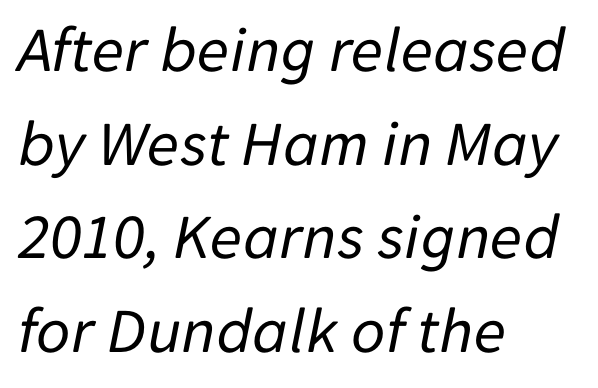
Q: Is the text bold? A: No.
Q: Is the text italic (slanted)? A: Yes, it leans right by about 11 degrees.
Q: Is the text underlined? A: No.
Q: How is the paragraph aligned? A: Left-aligned.
Q: Is the spacing between letters normal or unusually wide? A: Normal.
Q: Is the spacing between lines tight, normal or loose? A: Normal.
Q: Width (condensed, normal, or wide)? A: Normal.
Q: Stroke contrast? A: Low.
Q: x-height? A: Medium.
Q: Monospaced? A: No.
